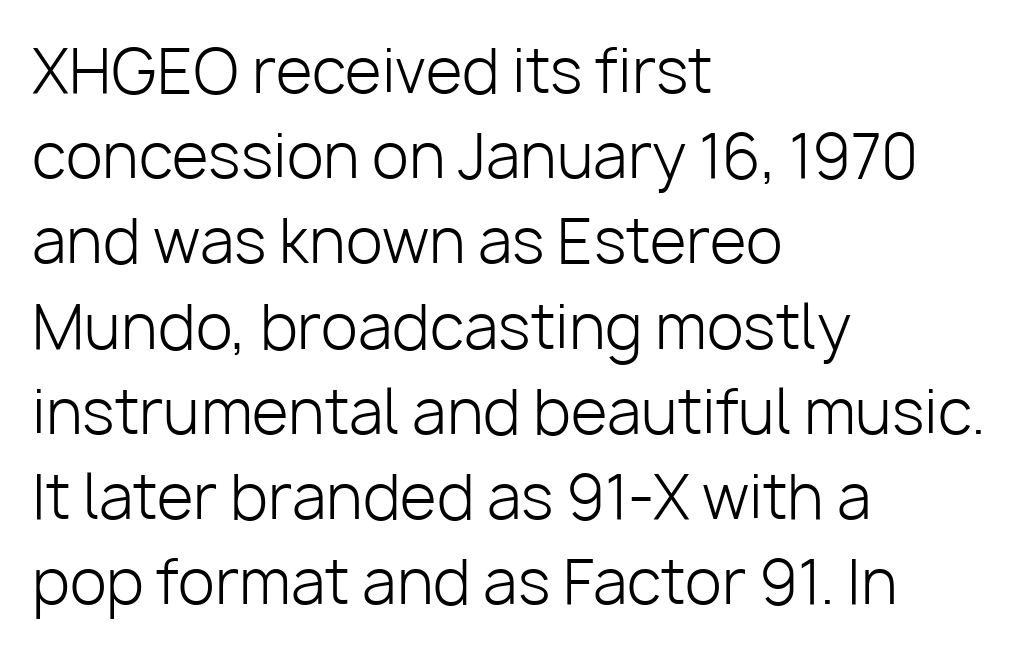
Does the lettering tilt? It doesn't — this is upright. A sans-serif font was chosen for this passage. Whoever set this chose a conventional vertical rhythm. Each letter keeps its own natural width here, so spacing adapts to shape. A typesetter would call this zero additional tracking. The baseline area is clear.
